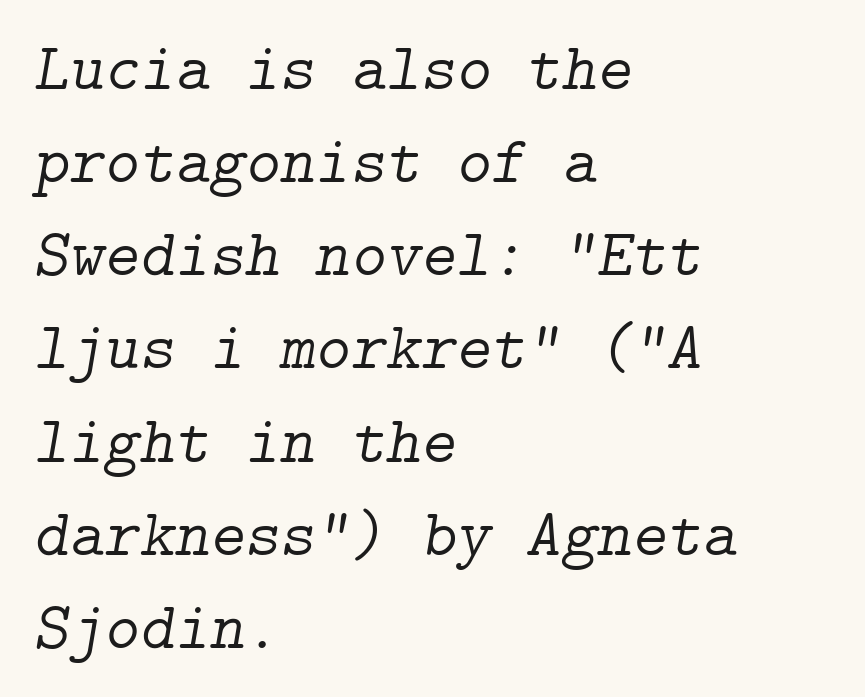
The image shows 67 px light serif type, italic (leaning right); set left-aligned, normal line spacing (1.39x), normal letter spacing, not underlined; low stroke contrast and a medium x-height.
